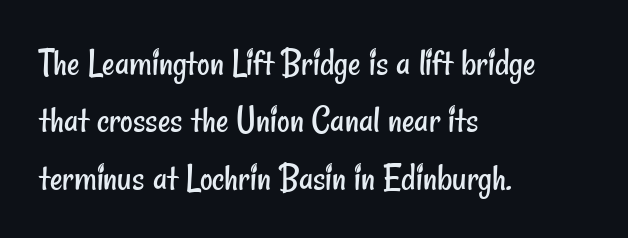
Q: Is the text bold? A: No.
Q: Is the typeface a serif or a sans-serif typeface? A: Sans-serif.
Q: Is the text underlined? A: No.
Q: How is the paragraph aligned? A: Left-aligned.
Q: Is the spacing between letters normal or unusually wide? A: Normal.
Q: Is the spacing between lines tight, normal or loose? A: Normal.
Q: Width (condensed, normal, or wide)? A: Condensed.
Q: Stroke contrast? A: Low.
Q: x-height? A: Small.
Q: Monospaced? A: No.
